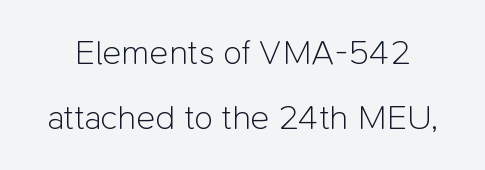
Weight class: somewhere from thin through regular. Nothing unusual about the tracking: characters are spaced as the font intends. Looks like regular typesetting: each glyph gets only the width it needs. Rule under the text: the space is simply empty. Posture: straight, roman, zero tilt. You can tell from the bare stems that sans-serif type was used.
